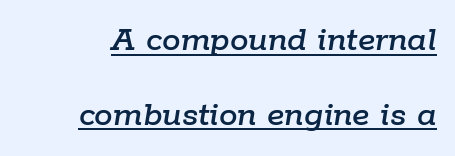
{"italic": "yes", "lean": "right", "slant_degrees": 9, "width": "normal", "stroke_contrast": "low", "x_height": "medium", "monospaced": "no", "underline": "yes", "line_spacing": "loose", "line_spacing_ratio": 2.02, "letter_spacing": "normal", "letter_spacing_em": 0.0, "glyph_px": 37}
